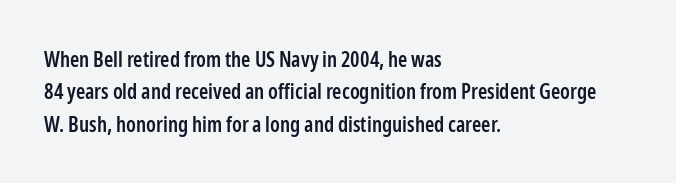
The image shows 21 px text type, upright; set left-aligned, normal line spacing (1.54x), normal letter spacing, not underlined.
